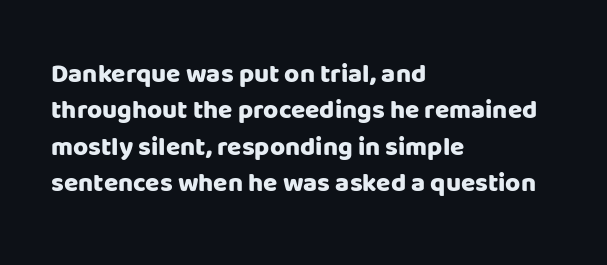
{"italic": "no", "bold": "yes", "underline": "no", "align": "left", "line_spacing": "normal", "line_spacing_ratio": 1.4, "letter_spacing": "normal", "letter_spacing_em": 0.0, "glyph_px": 26}
